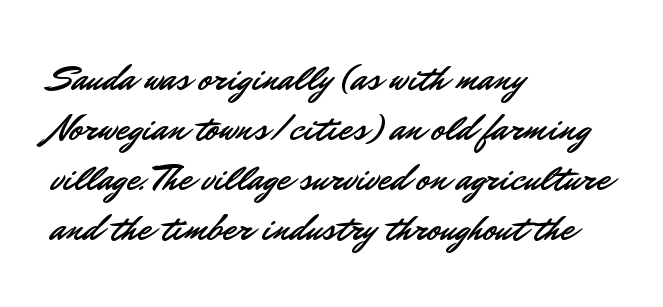
Q: Is the text italic (slanted)? A: Yes.
Q: Is the typeface a serif or a sans-serif typeface? A: Sans-serif.
Q: Is the text underlined? A: No.
Q: How is the paragraph aligned? A: Left-aligned.
Q: Is the spacing between letters normal or unusually wide? A: Normal.
Q: Is the spacing between lines tight, normal or loose? A: Normal.
Q: Width (condensed, normal, or wide)? A: Normal.
Q: Stroke contrast? A: Low.
Q: x-height? A: Small.
Q: Monospaced? A: No.
